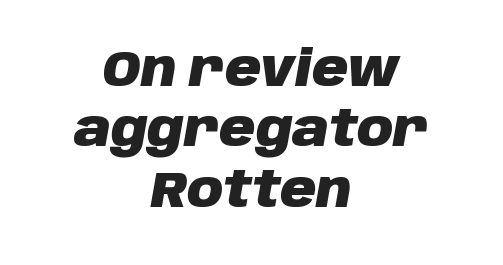
{"italic": "yes", "lean": "right", "slant_degrees": 10, "bold": "yes", "weight": "heavy", "width": "normal", "stroke_contrast": "low", "x_height": "large", "monospaced": "no", "underline": "no", "align": "center", "line_spacing_ratio": 1.21, "letter_spacing": "normal", "letter_spacing_em": 0.0, "glyph_px": 50}
